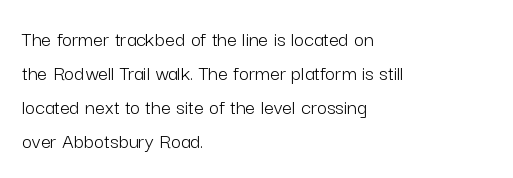
Q: Is the text bold? A: No.
Q: Is the text italic (slanted)? A: No, it is upright.
Q: Is the text underlined? A: No.
Q: How is the paragraph aligned? A: Left-aligned.
Q: Is the spacing between letters normal or unusually wide? A: Normal.
Q: Is the spacing between lines tight, normal or loose? A: Normal.
